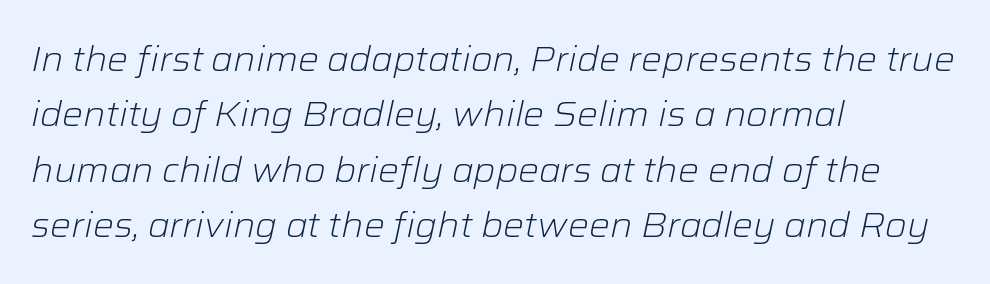
Q: Is the text bold? A: No.
Q: Is the text italic (slanted)? A: Yes, it leans right by about 12 degrees.
Q: Is the text underlined? A: No.
Q: How is the paragraph aligned? A: Left-aligned.
Q: Is the spacing between letters normal or unusually wide? A: Normal.
Q: Is the spacing between lines tight, normal or loose? A: Normal.
Q: Width (condensed, normal, or wide)? A: Normal.
Q: Stroke contrast? A: Low.
Q: x-height? A: Medium.
Q: Monospaced? A: No.
